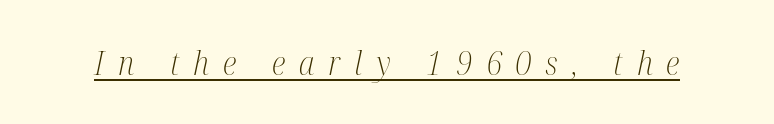
{"serif": "yes", "italic": "yes", "lean": "right", "slant_degrees": 12, "bold": "no", "weight": "light", "width": "condensed", "stroke_contrast": "medium", "x_height": "medium", "monospaced": "no", "underline": "yes", "letter_spacing": "wide", "letter_spacing_em": 0.42, "glyph_px": 33}
